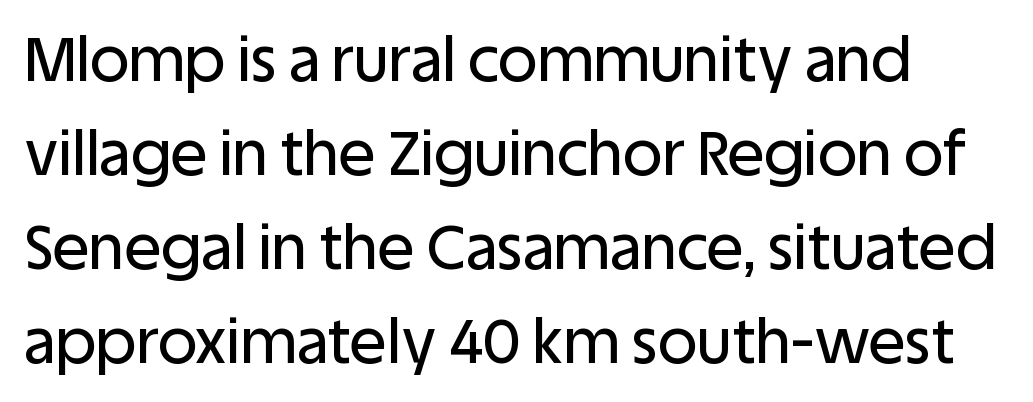
{"serif": "no", "italic": "no", "width": "normal", "stroke_contrast": "low", "x_height": "large", "monospaced": "no", "underline": "no", "line_spacing": "normal", "line_spacing_ratio": 1.54, "letter_spacing": "normal", "letter_spacing_em": 0.0, "glyph_px": 61}
